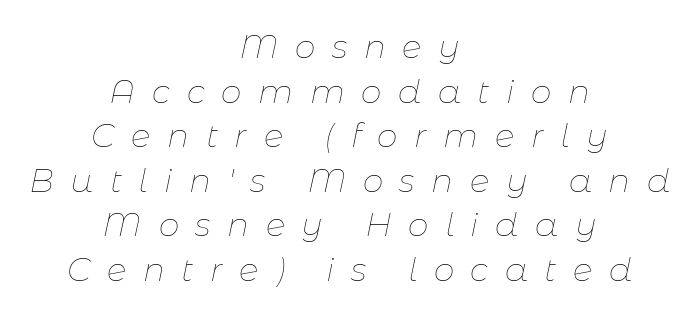
{"italic": "yes", "lean": "right", "slant_degrees": 11, "bold": "no", "weight": "thin", "width": "normal", "stroke_contrast": "low", "x_height": "medium", "monospaced": "no", "underline": "no", "align": "center", "line_spacing": "normal", "line_spacing_ratio": 1.35, "letter_spacing": "wide", "letter_spacing_em": 0.5, "glyph_px": 33}
